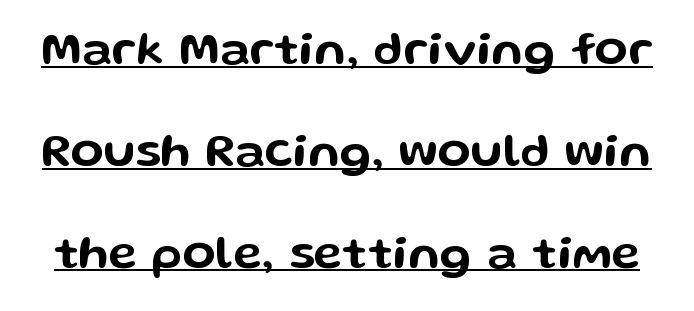
You could fit nearly another row in the gap between these rows. The sample's only ornament is a line tracing under the words. Nothing sits at the stroke ends, so this counts as sans-serif. It's the straight-up-and-down kind of type. No extra tracking has been applied to these lines.
